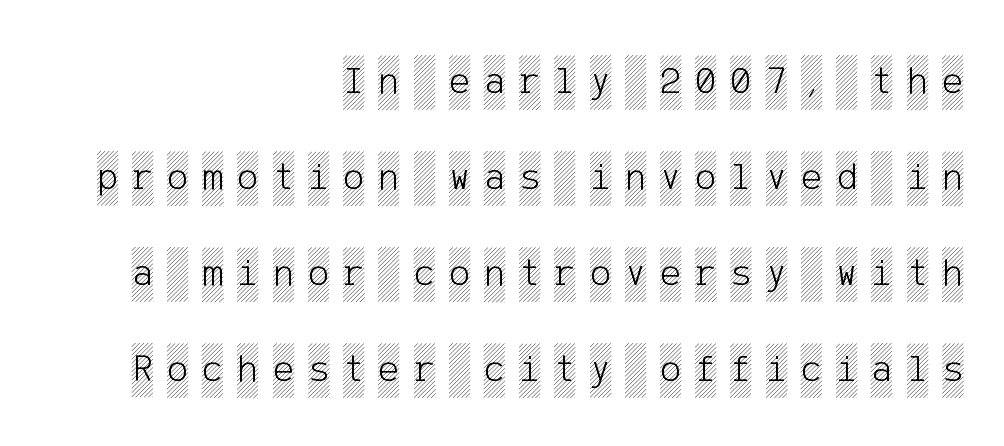
Q: Is the text italic (slanted)? A: No, it is upright.
Q: Is the text underlined? A: No.
Q: How is the paragraph aligned? A: Right-aligned.
Q: Is the spacing between letters normal or unusually wide? A: Unusually wide.
Q: Is the spacing between lines tight, normal or loose? A: Loose.
Q: Width (condensed, normal, or wide)? A: Condensed.
Q: x-height? A: Large.
